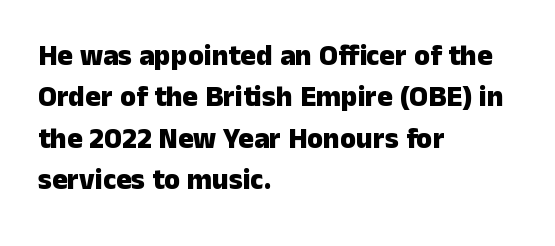
The image shows 29 px heavy sans-serif type, upright; set left-aligned, normal line spacing (1.43x), normal letter spacing, not underlined; low stroke contrast and a medium x-height.
